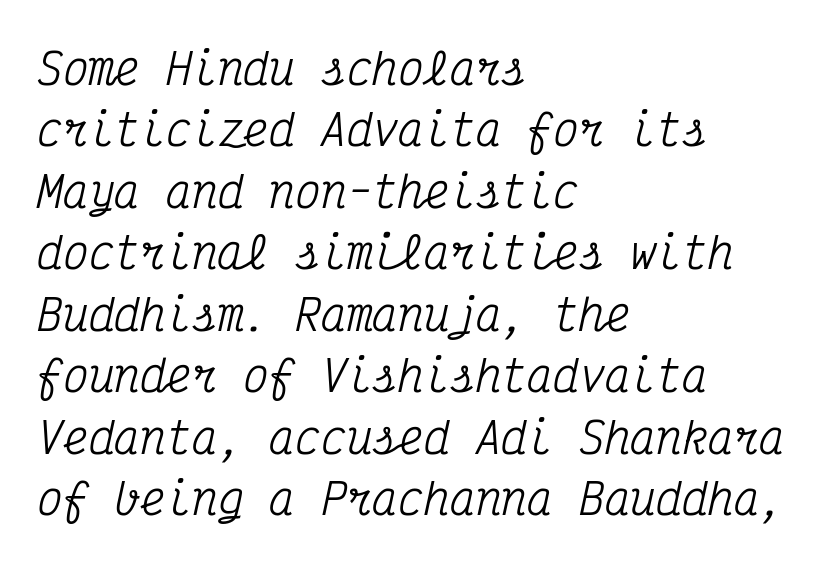
Q: Is the text italic (slanted)? A: Yes, it leans right by about 12 degrees.
Q: Is the typeface a serif or a sans-serif typeface? A: Serif.
Q: Is the text underlined? A: No.
Q: How is the paragraph aligned? A: Left-aligned.
Q: Is the spacing between letters normal or unusually wide? A: Normal.
Q: Is the spacing between lines tight, normal or loose? A: Normal.
Q: Width (condensed, normal, or wide)? A: Condensed.
Q: Stroke contrast? A: Medium.
Q: x-height? A: Medium.
Q: Monospaced? A: Yes.
